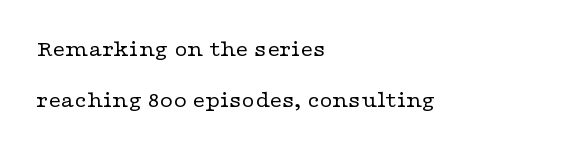
Q: Is the text bold? A: No.
Q: Is the text italic (slanted)? A: No, it is upright.
Q: Is the text underlined? A: No.
Q: How is the paragraph aligned? A: Left-aligned.
Q: Is the spacing between letters normal or unusually wide? A: Normal.
Q: Is the spacing between lines tight, normal or loose? A: Loose.
